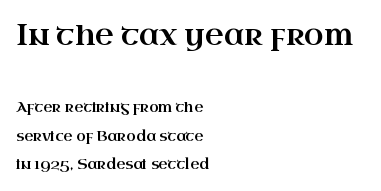
Words appear dense and cohesive because spacing is normal. The specimen reads as upright at a glance. The passage shown is typed in a proportional face where columns would drift. Just letters on the line, the space beneath them empty. The rendering shows small feet on the letterforms — a serif design.
